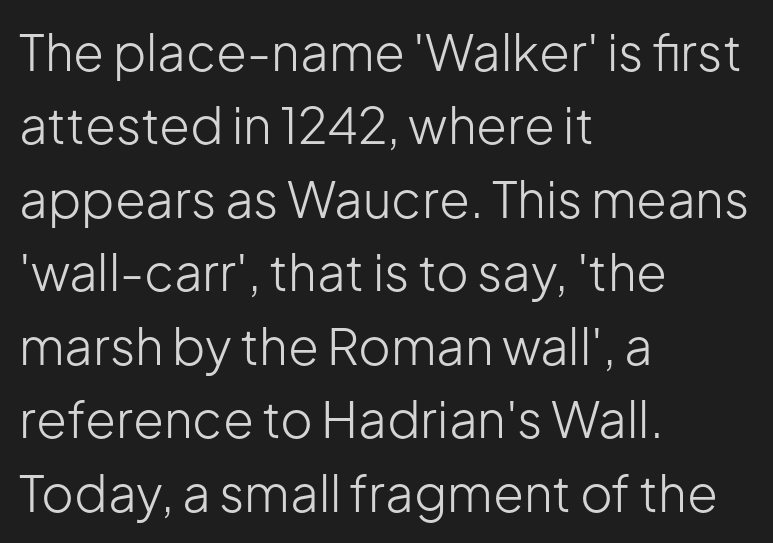
Q: Is the text bold? A: No.
Q: Is the text italic (slanted)? A: No, it is upright.
Q: Is the typeface a serif or a sans-serif typeface? A: Sans-serif.
Q: Is the text underlined? A: No.
Q: How is the paragraph aligned? A: Left-aligned.
Q: Is the spacing between letters normal or unusually wide? A: Normal.
Q: Is the spacing between lines tight, normal or loose? A: Normal.
Q: Width (condensed, normal, or wide)? A: Normal.
Q: Stroke contrast? A: Low.
Q: x-height? A: Medium.
Q: Monospaced? A: No.
